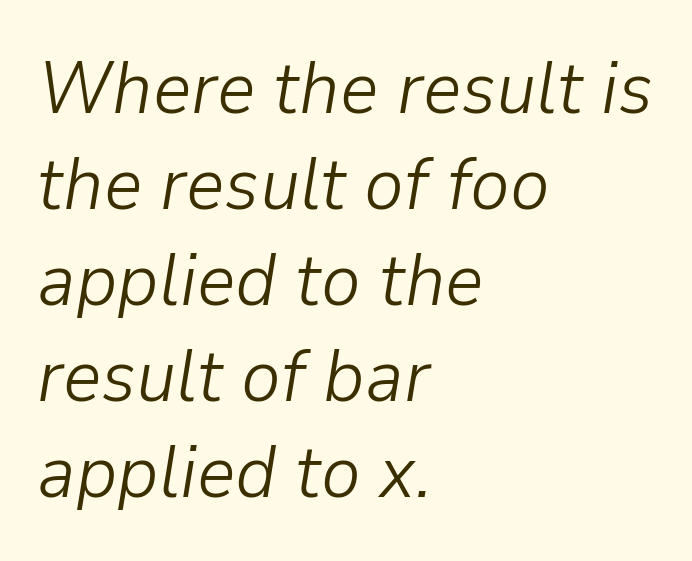
Honestly, there is no underline to notice here at all. The tracking reads as untouched default to a designer's eye. Nothing heavy about these letters — not bold at all. Here the designer chose a conventional face with non-uniform glyph widths. Reading down the block, your eye returns to a fixed left position each line. Regarding leading, the lines here are spaced in the standard way.
